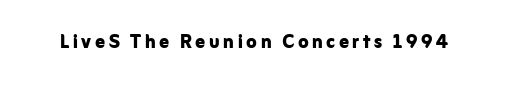
I'd describe the lettering as bold — thick and assertive. Quick note: underline off. It's the straight-up-and-down kind of type.
